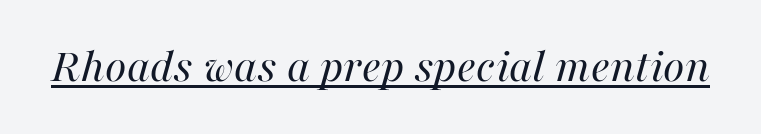
Q: Is the text bold? A: No.
Q: Is the text italic (slanted)? A: Yes, it leans right by about 16 degrees.
Q: Is the text underlined? A: Yes.
Q: Is the spacing between letters normal or unusually wide? A: Normal.
Q: Width (condensed, normal, or wide)? A: Normal.
Q: Stroke contrast? A: High.
Q: x-height? A: Medium.
Q: Monospaced? A: No.
